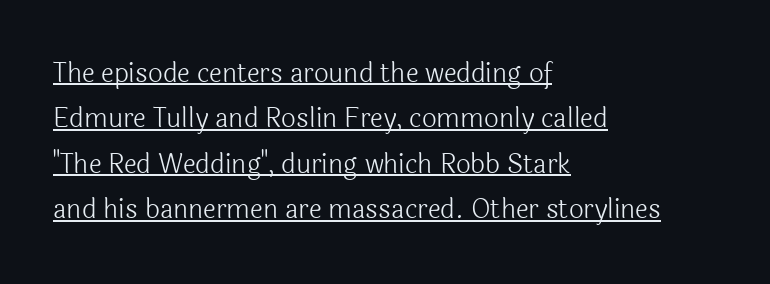
{"italic": "no", "bold": "no", "underline": "yes", "align": "left", "line_spacing_ratio": 1.75, "letter_spacing": "normal", "letter_spacing_em": 0.0, "glyph_px": 26}
